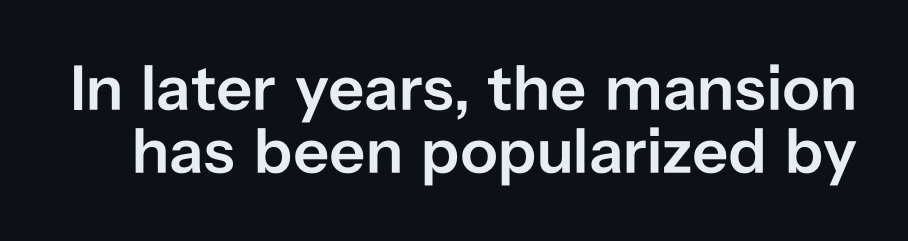
Q: Is the text bold? A: Semi-bold.
Q: Is the text italic (slanted)? A: No, it is upright.
Q: Is the typeface a serif or a sans-serif typeface? A: Sans-serif.
Q: Is the text underlined? A: No.
Q: Is the spacing between letters normal or unusually wide? A: Normal.
Q: Is the spacing between lines tight, normal or loose? A: Tight.
Q: Width (condensed, normal, or wide)? A: Normal.
Q: Stroke contrast? A: Low.
Q: x-height? A: Medium.
Q: Monospaced? A: No.
